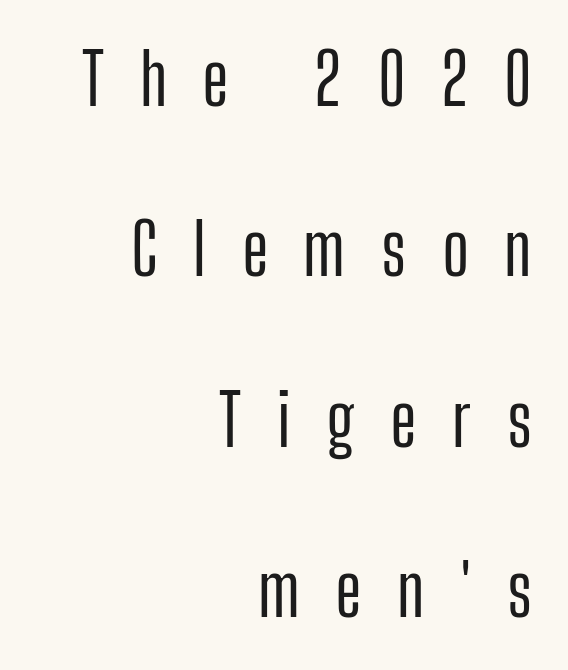
{"serif": "no", "italic": "no", "width": "condensed", "stroke_contrast": "low", "x_height": "medium", "monospaced": "no", "underline": "no", "align": "right", "line_spacing": "loose", "line_spacing_ratio": 2.4, "letter_spacing": "wide", "letter_spacing_em": 0.5, "glyph_px": 71}
